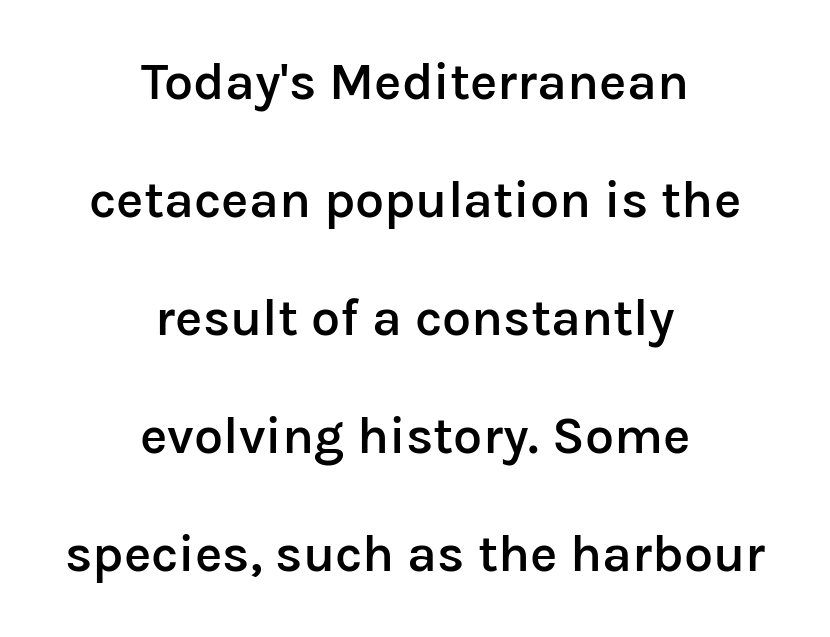
The image shows 52 px semibold sans-serif type, upright; set centered, loose line spacing (2.27x), normal letter spacing, not underlined; low stroke contrast and a medium x-height.
